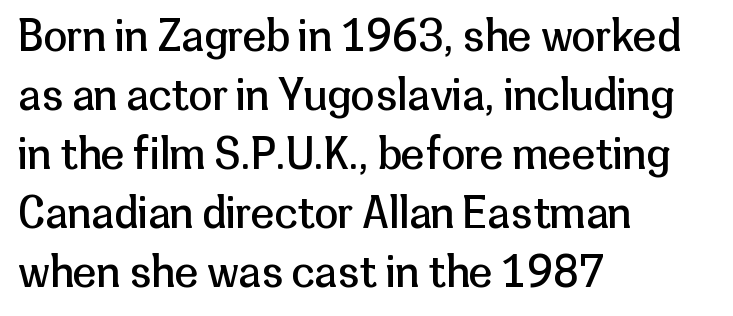
{"serif": "no", "italic": "no", "bold": "no", "weight": "regular", "width": "normal", "stroke_contrast": "low", "x_height": "medium", "monospaced": "no", "underline": "no", "align": "left", "line_spacing": "normal", "line_spacing_ratio": 1.37, "letter_spacing": "normal", "letter_spacing_em": 0.0, "glyph_px": 43}
